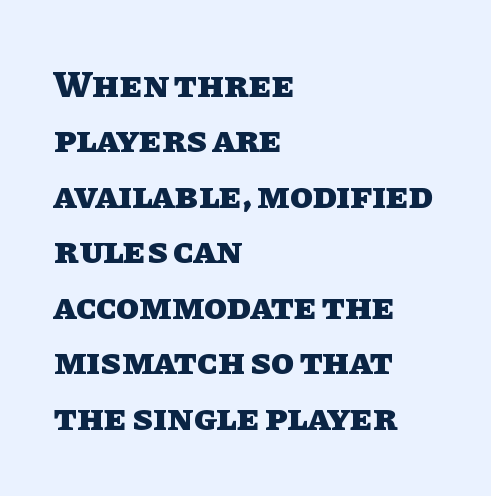
The image shows 38 px heavy type, upright; set left-aligned, normal line spacing (1.46x), normal letter spacing, not underlined; low stroke contrast and a large x-height.
